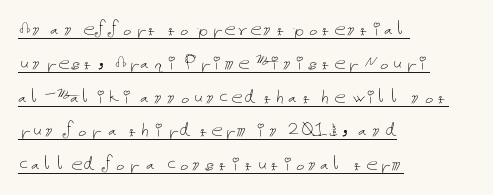
Spacing between characters is what you'd get straight out of the box. In terms of posture, this sample is upright. One-word summary of the alignment: left. This reads as an unemphasized weight, regular at the heaviest.
